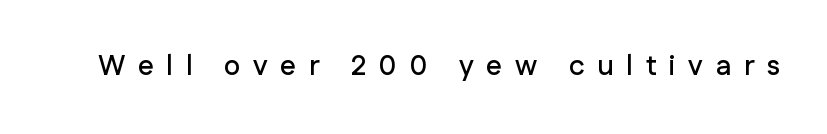
The image shows 28 px sans-serif type, upright; set unusually wide letter spacing (+0.45 em), not underlined; low stroke contrast and a medium x-height.
